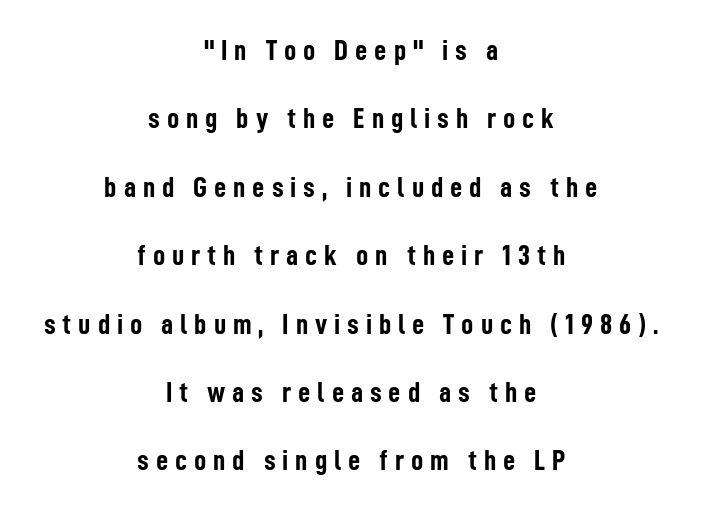
{"serif": "no", "italic": "no", "bold": "yes", "weight": "semibold", "width": "condensed", "stroke_contrast": "low", "x_height": "medium", "monospaced": "no", "underline": "no", "align": "center", "line_spacing": "loose", "line_spacing_ratio": 2.28, "letter_spacing": "wide", "letter_spacing_em": 0.23, "glyph_px": 30}
